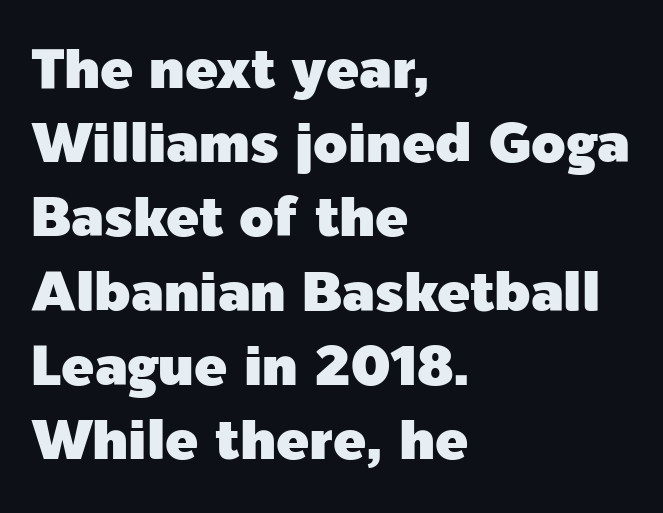
Q: Is the text italic (slanted)? A: No, it is upright.
Q: Is the typeface a serif or a sans-serif typeface? A: Sans-serif.
Q: Is the text underlined? A: No.
Q: How is the paragraph aligned? A: Left-aligned.
Q: Is the spacing between letters normal or unusually wide? A: Normal.
Q: Is the spacing between lines tight, normal or loose? A: Normal.
Q: Width (condensed, normal, or wide)? A: Normal.
Q: x-height? A: Medium.
Q: Monospaced? A: No.
